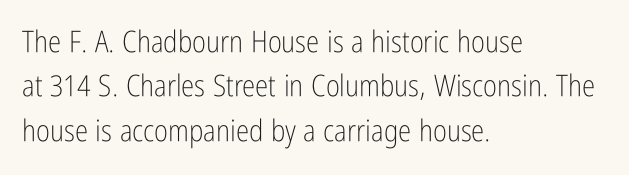
Here the designer chose a conventional face with non-uniform glyph widths. The passage shown is not underscored anywhere. Students, observe: this is what conventionally led text looks like. Unbolded letterforms with no extra heft. The face used here is a sans, in the tradition of grotesques and geometrics. Horizontal alignment here is leftward, the default for most running prose.
